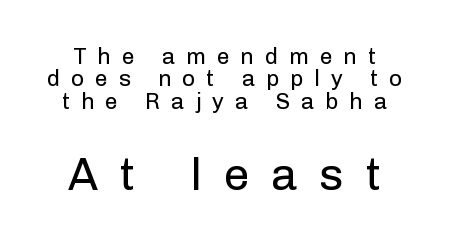
{"serif": "no", "italic": "no", "bold": "no", "weight": "regular", "width": "normal", "stroke_contrast": "low", "x_height": "medium", "monospaced": "no", "underline": "no", "line_spacing": "tight", "line_spacing_ratio": 0.97, "letter_spacing": "wide", "letter_spacing_em": 0.47, "larger_block": "second", "size_ratio": 2.0, "glyph_px": 46}
